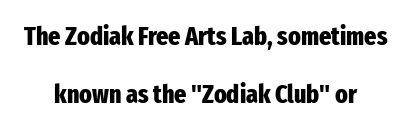
{"italic": "no", "bold": "yes", "underline": "no", "align": "center", "line_spacing": "loose", "line_spacing_ratio": 2.25, "letter_spacing": "normal", "letter_spacing_em": 0.0, "glyph_px": 26}
